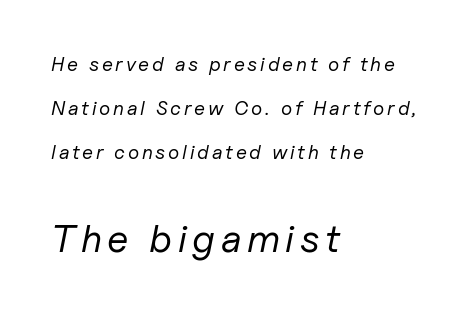
The image shows 39 px regular-weight type, italic (leaning right); set left-aligned, loose line spacing (2.2x), not underlined; the second (bottom) block is 1.95x larger; low stroke contrast and a medium x-height.
